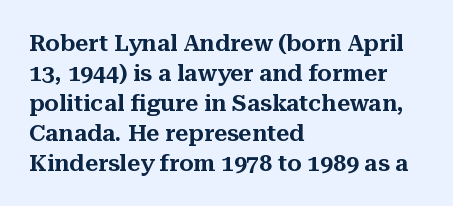
The rendering keeps characters at their native spacing. The string is rendered with underlining switched off. It's the straight-up-and-down kind of type. The paragraph has a hard left edge and a soft right edge. One glance says typical: line gaps are just what's usual.
